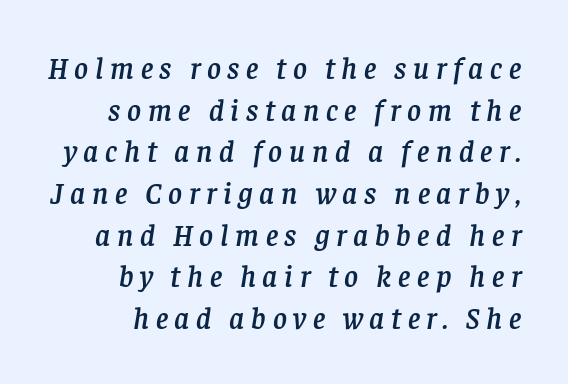
The face used here has a pronounced slope to its letters. Short and long lines alike share a common ending point at right. Think of a printed novel: that variable character pitch is what you see here. A clean baseline with only descenders dipping below it. There is plenty of visible air inserted between adjacent glyphs. Leading: standard.
